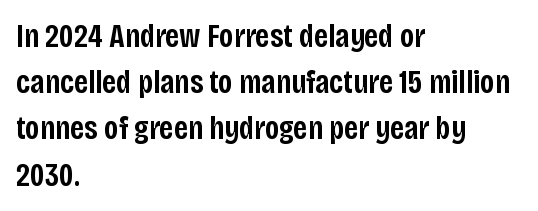
{"serif": "no", "italic": "no", "bold": "semi", "weight": "semibold", "width": "condensed", "stroke_contrast": "low", "x_height": "large", "monospaced": "no", "underline": "no", "align": "left", "line_spacing": "normal", "line_spacing_ratio": 1.4, "letter_spacing": "normal", "letter_spacing_em": 0.0, "glyph_px": 33}
